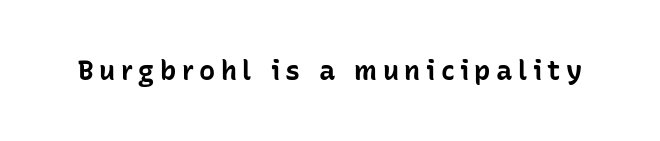
Q: Is the text bold? A: Yes.
Q: Is the text italic (slanted)? A: No, it is upright.
Q: Is the text underlined? A: No.
Q: Is the spacing between letters normal or unusually wide? A: Unusually wide.
